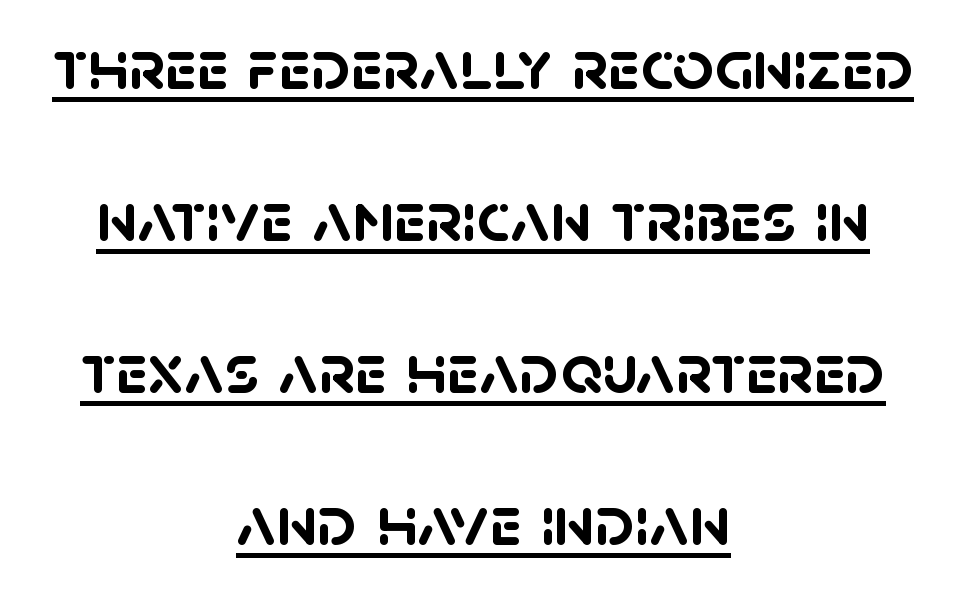
The image shows 72 px semibold sans-serif type; set centered, loose line spacing (2.11x), normal letter spacing, underlined; low stroke contrast and a large x-height.
